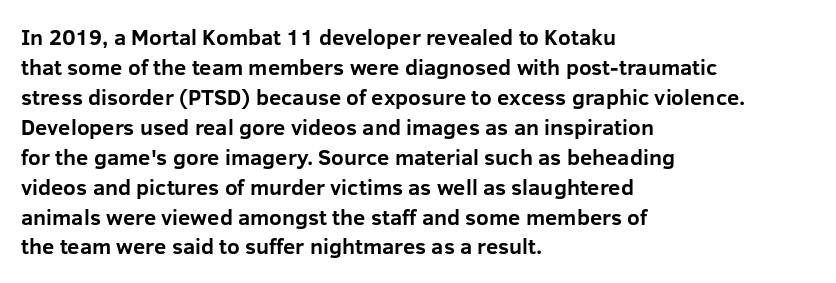
Q: Is the text bold? A: Yes.
Q: Is the text italic (slanted)? A: No, it is upright.
Q: Is the text underlined? A: No.
Q: How is the paragraph aligned? A: Left-aligned.
Q: Is the spacing between letters normal or unusually wide? A: Normal.
Q: Is the spacing between lines tight, normal or loose? A: Normal.
